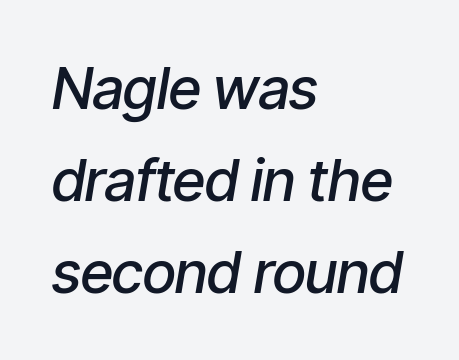
The vertical gap from one line to the next is medium. A semibold gives these letters moderate extra thickness, short of bold. Note the varied advance widths — an 'i' is clearly narrower than an 'm'. Characters follow at the spacing the type designer built in.
